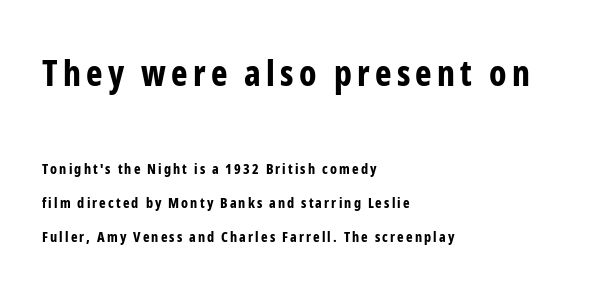
{"serif": "no", "italic": "no", "bold": "yes", "weight": "bold", "width": "condensed", "stroke_contrast": "low", "x_height": "medium", "monospaced": "no", "underline": "no", "align": "left", "line_spacing": "loose", "line_spacing_ratio": 2.45, "larger_block": "first", "size_ratio": 2.5, "glyph_px": 35}
